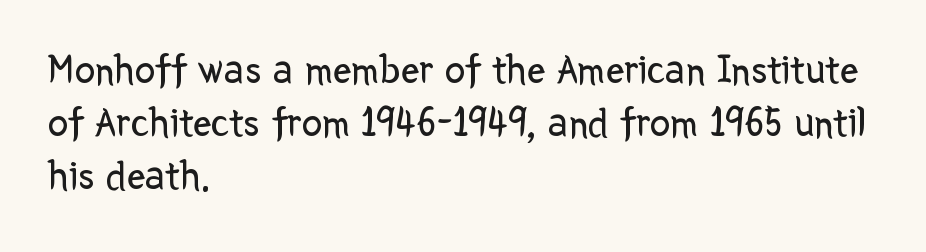
Does the copy run flush right? No — it runs flush left. This reads as an unemphasized weight, regular at the heaviest. The face used here is proportionally spaced, like ordinary book or web type. Bare-footed words on every line.
